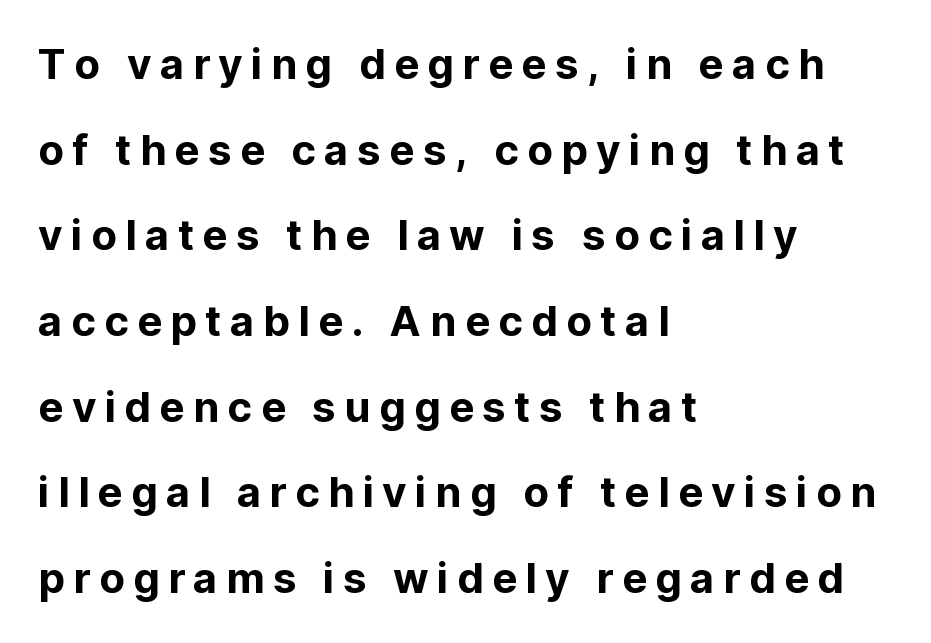
Q: Is the text italic (slanted)? A: No, it is upright.
Q: Is the typeface a serif or a sans-serif typeface? A: Sans-serif.
Q: Is the text underlined? A: No.
Q: How is the paragraph aligned? A: Left-aligned.
Q: Is the spacing between letters normal or unusually wide? A: Unusually wide.
Q: Is the spacing between lines tight, normal or loose? A: Loose.
Q: Width (condensed, normal, or wide)? A: Normal.
Q: Stroke contrast? A: Low.
Q: x-height? A: Medium.
Q: Monospaced? A: No.
